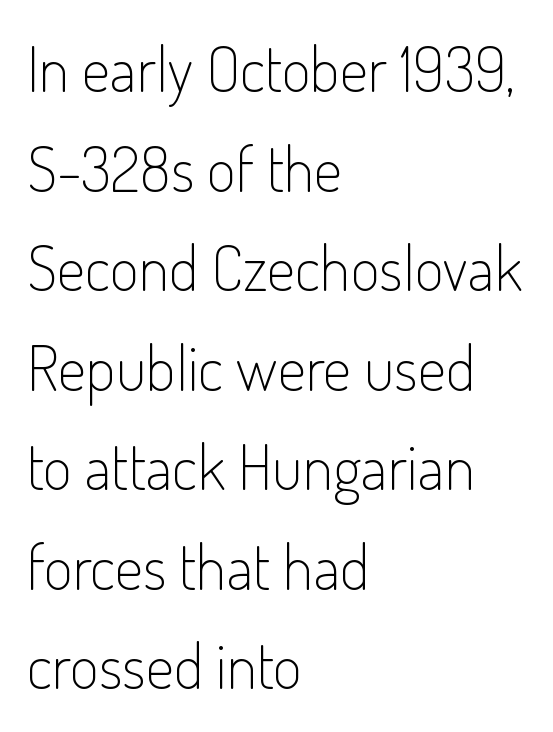
Q: Is the text bold? A: No.
Q: Is the text italic (slanted)? A: No, it is upright.
Q: Is the typeface a serif or a sans-serif typeface? A: Sans-serif.
Q: Is the text underlined? A: No.
Q: How is the paragraph aligned? A: Left-aligned.
Q: Is the spacing between letters normal or unusually wide? A: Normal.
Q: Is the spacing between lines tight, normal or loose? A: Normal.
Q: Width (condensed, normal, or wide)? A: Condensed.
Q: Stroke contrast? A: Low.
Q: x-height? A: Small.
Q: Monospaced? A: No.
